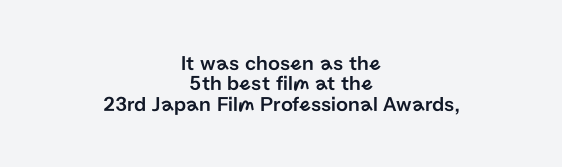
The image shows 21 px text type, upright; set centered, tight line spacing (0.97x), normal letter spacing, not underlined.
